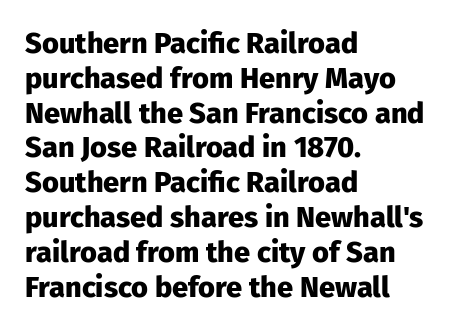
The image shows 29 px heavy sans-serif type, upright; set left-aligned, line spacing 1.2x, normal letter spacing, not underlined; low stroke contrast and a medium x-height.
